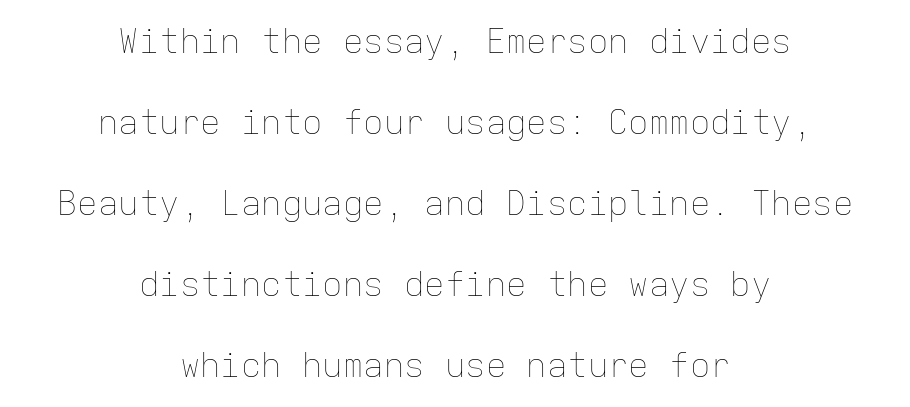
The image shows 34 px thin type, upright, monospaced; set centered, loose line spacing (2.38x), normal letter spacing, not underlined; low stroke contrast and a medium x-height.
